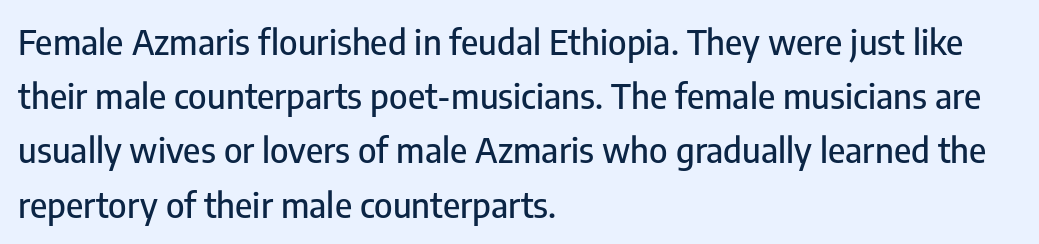
A typesetter would call this leading conventional body-copy spacing. What kind of face is this? One without serifs — a sans. Characters follow at the spacing the type designer built in. Visually the block forms a straight wall on the left and a jagged coastline on the right. The space directly below the letters is spotless. The type sits square on the baseline with zero lean.
